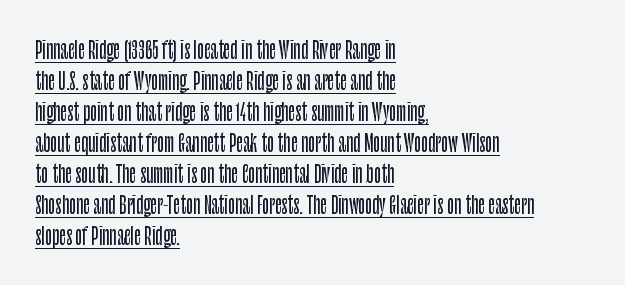
{"italic": "no", "underline": "yes", "align": "left", "line_spacing": "normal", "line_spacing_ratio": 1.35, "letter_spacing": "normal", "letter_spacing_em": 0.0, "glyph_px": 23}
